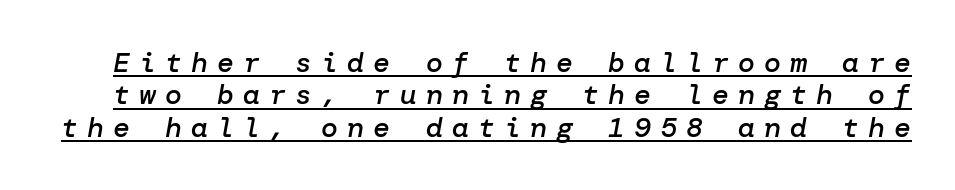
The rendering uses a semibold face; strokes are thickened but not to full bold. Caption: lettering with a line underneath. This sample uses an oblique cut, with every glyph tilted off the vertical. Characters follow at a spacing far wider than the type designer built in.
